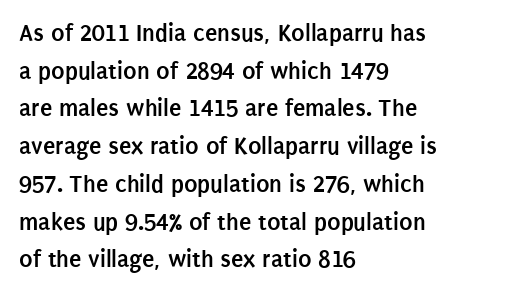
The image shows 25 px bold type, upright; set left-aligned, normal line spacing (1.51x), normal letter spacing, not underlined.
